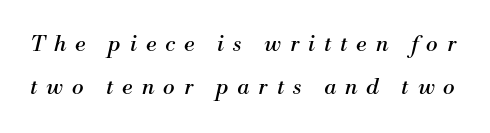
{"italic": "yes", "lean": "right", "slant_degrees": 13, "bold": "no", "underline": "no", "line_spacing": "loose", "line_spacing_ratio": 1.97, "letter_spacing": "wide", "letter_spacing_em": 0.41, "glyph_px": 22}
